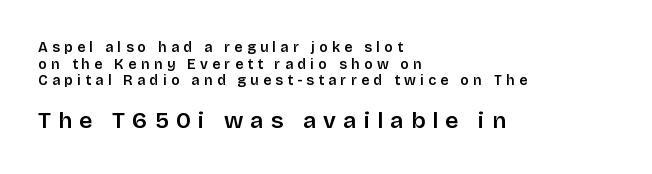
Q: Is the text bold? A: Semi-bold.
Q: Is the text italic (slanted)? A: No, it is upright.
Q: Is the text underlined? A: No.
Q: How is the paragraph aligned? A: Left-aligned.
Q: Is the spacing between letters normal or unusually wide? A: Unusually wide.
Q: Which block of text is set in a larger size, the first (top) or the second (bottom)? A: The second (bottom) one.
